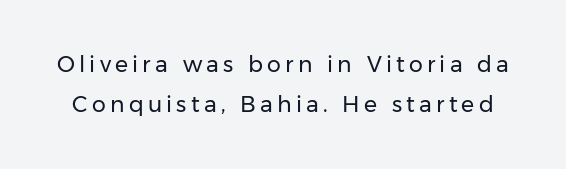
If you drew a line through each stem, it would be perfectly vertical. The weight would be labelled regular, book, light, or lighter still. No word sits above an underline.
